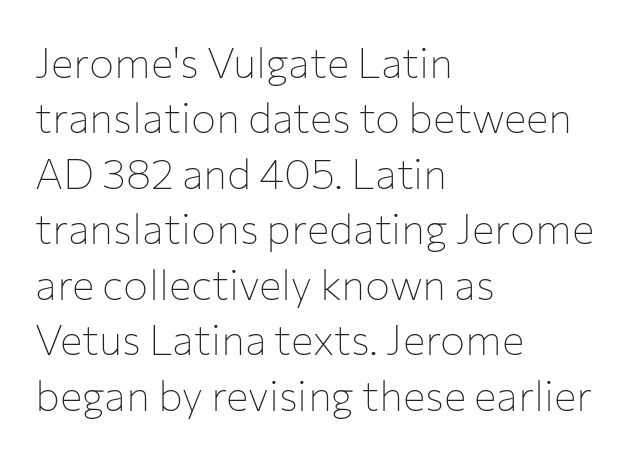
Q: Is the text bold? A: No.
Q: Is the text italic (slanted)? A: No, it is upright.
Q: Is the typeface a serif or a sans-serif typeface? A: Sans-serif.
Q: Is the text underlined? A: No.
Q: How is the paragraph aligned? A: Left-aligned.
Q: Is the spacing between letters normal or unusually wide? A: Normal.
Q: Is the spacing between lines tight, normal or loose? A: Normal.
Q: Width (condensed, normal, or wide)? A: Normal.
Q: Stroke contrast? A: Low.
Q: x-height? A: Medium.
Q: Monospaced? A: No.
